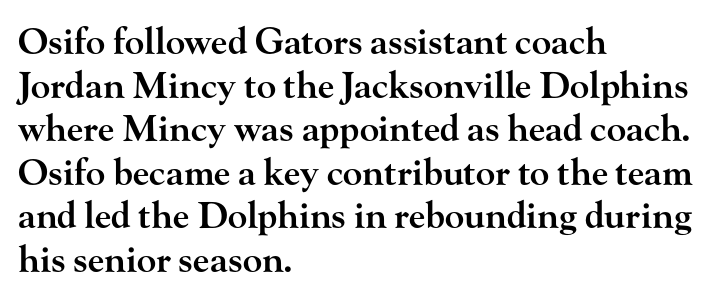
{"serif": "yes", "italic": "no", "bold": "semi", "weight": "semibold", "width": "wide", "stroke_contrast": "high", "x_height": "small", "monospaced": "no", "underline": "no", "align": "left", "line_spacing_ratio": 1.21, "letter_spacing": "normal", "letter_spacing_em": 0.0, "glyph_px": 36}
